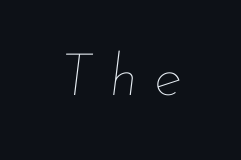
Q: Is the text bold? A: No.
Q: Is the text italic (slanted)? A: Yes, it leans right by about 7 degrees.
Q: Is the text underlined? A: No.
Q: Is the spacing between letters normal or unusually wide? A: Unusually wide.
Q: Width (condensed, normal, or wide)? A: Normal.
Q: Stroke contrast? A: Low.
Q: x-height? A: Small.
Q: Monospaced? A: No.
